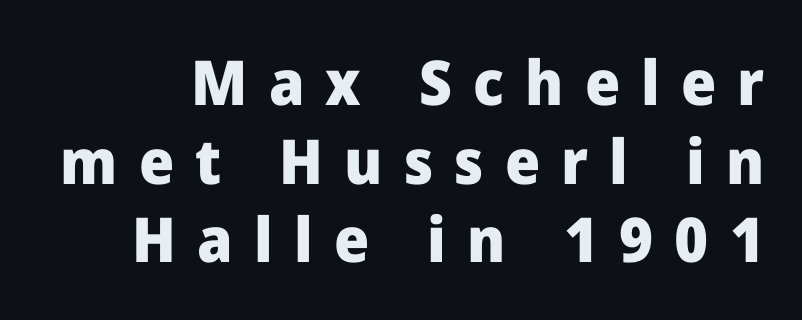
The image shows 62 px heavy sans-serif type, upright; set normal line spacing (1.27x), unusually wide letter spacing (+0.34 em), not underlined; low stroke contrast and a medium x-height.
